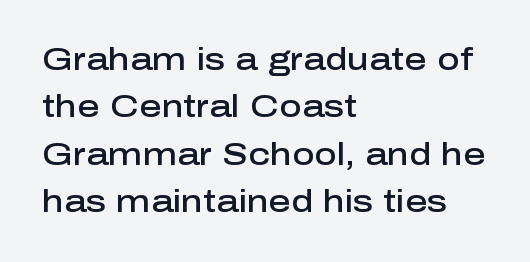
Q: Is the text bold? A: Semi-bold.
Q: Is the text italic (slanted)? A: No, it is upright.
Q: Is the typeface a serif or a sans-serif typeface? A: Sans-serif.
Q: Is the text underlined? A: No.
Q: How is the paragraph aligned? A: Left-aligned.
Q: Is the spacing between letters normal or unusually wide? A: Normal.
Q: Is the spacing between lines tight, normal or loose? A: Normal.
Q: Width (condensed, normal, or wide)? A: Normal.
Q: Stroke contrast? A: Low.
Q: x-height? A: Medium.
Q: Monospaced? A: No.
